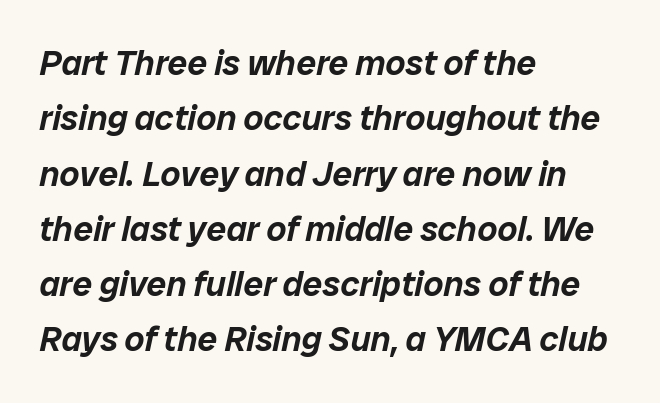
Q: Is the text italic (slanted)? A: Yes, it leans right by about 12 degrees.
Q: Is the text underlined? A: No.
Q: How is the paragraph aligned? A: Left-aligned.
Q: Is the spacing between letters normal or unusually wide? A: Normal.
Q: Is the spacing between lines tight, normal or loose? A: Normal.
Q: Width (condensed, normal, or wide)? A: Normal.
Q: Stroke contrast? A: Low.
Q: x-height? A: Medium.
Q: Monospaced? A: No.
